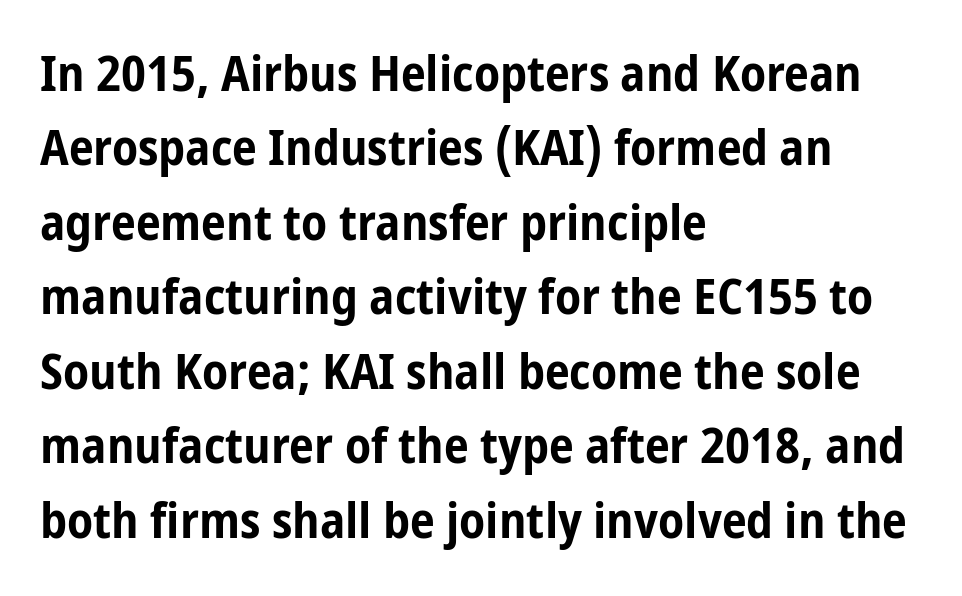
Q: Is the text bold? A: Yes.
Q: Is the text italic (slanted)? A: No, it is upright.
Q: Is the typeface a serif or a sans-serif typeface? A: Sans-serif.
Q: Is the text underlined? A: No.
Q: How is the paragraph aligned? A: Left-aligned.
Q: Is the spacing between letters normal or unusually wide? A: Normal.
Q: Is the spacing between lines tight, normal or loose? A: Normal.
Q: Width (condensed, normal, or wide)? A: Condensed.
Q: Stroke contrast? A: Low.
Q: x-height? A: Medium.
Q: Monospaced? A: No.
